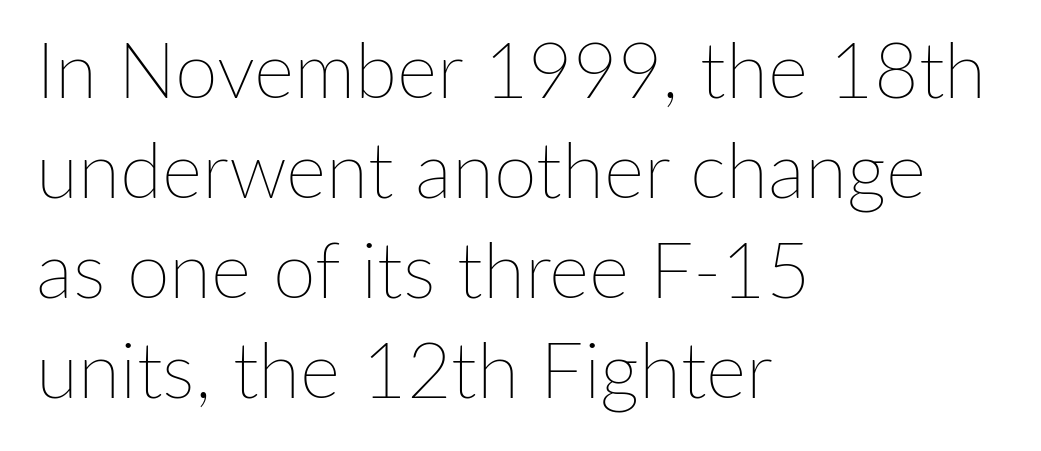
{"italic": "no", "bold": "no", "weight": "thin", "width": "normal", "stroke_contrast": "low", "x_height": "medium", "monospaced": "no", "underline": "no", "align": "left", "line_spacing": "normal", "line_spacing_ratio": 1.3, "letter_spacing": "normal", "letter_spacing_em": 0.0, "glyph_px": 77}
